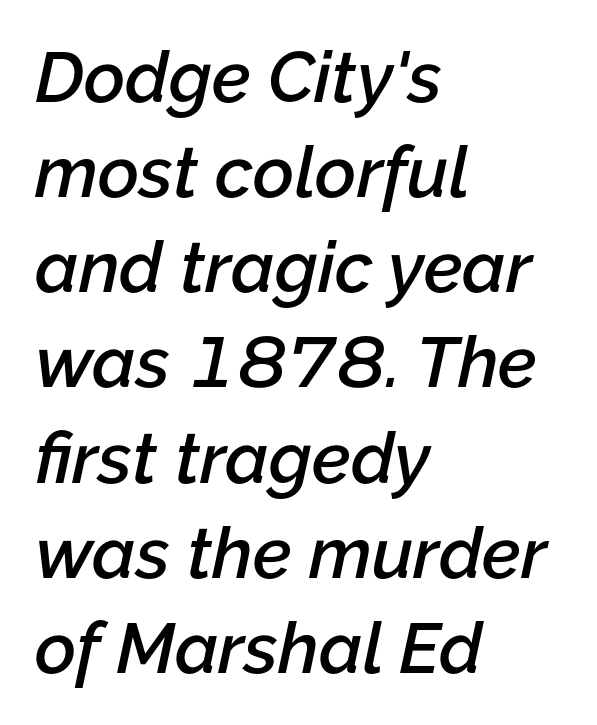
Q: Is the text bold? A: Semi-bold.
Q: Is the text italic (slanted)? A: Yes, it leans right by about 12 degrees.
Q: Is the text underlined? A: No.
Q: How is the paragraph aligned? A: Left-aligned.
Q: Is the spacing between letters normal or unusually wide? A: Normal.
Q: Is the spacing between lines tight, normal or loose? A: Normal.
Q: Width (condensed, normal, or wide)? A: Normal.
Q: Stroke contrast? A: Low.
Q: x-height? A: Medium.
Q: Monospaced? A: No.
